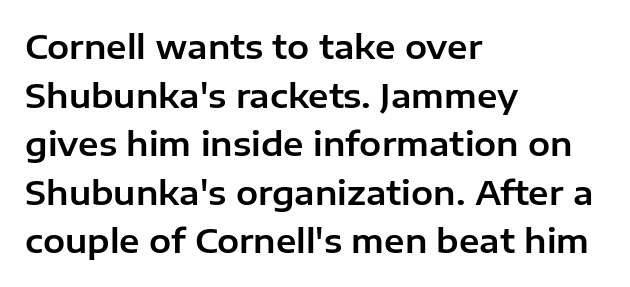
{"serif": "no", "italic": "no", "width": "normal", "stroke_contrast": "low", "x_height": "medium", "monospaced": "no", "underline": "no", "align": "left", "line_spacing": "normal", "line_spacing_ratio": 1.47, "letter_spacing": "normal", "letter_spacing_em": 0.0, "glyph_px": 33}
